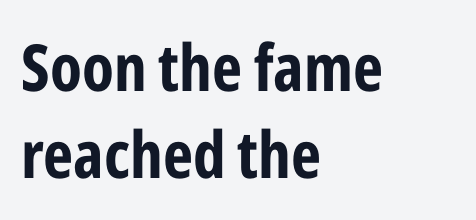
Does the lettering tilt? It doesn't — this is upright. The passage shown is typed in a proportional face where columns would drift. The rendering shows plain stroke endings on the letterforms — a sans-serif design. Students, note that the glyphs here touch the page at normal intervals. Plenty of ink on the page — the face is bold.
